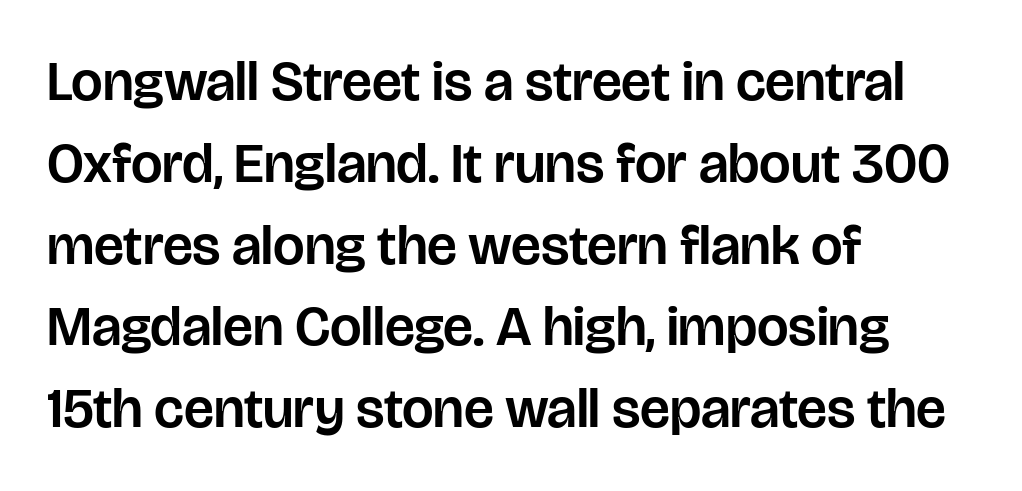
Q: Is the text italic (slanted)? A: No, it is upright.
Q: Is the typeface a serif or a sans-serif typeface? A: Sans-serif.
Q: Is the text underlined? A: No.
Q: How is the paragraph aligned? A: Left-aligned.
Q: Is the spacing between letters normal or unusually wide? A: Normal.
Q: Is the spacing between lines tight, normal or loose? A: Normal.
Q: Width (condensed, normal, or wide)? A: Normal.
Q: Stroke contrast? A: Low.
Q: x-height? A: Large.
Q: Monospaced? A: No.
